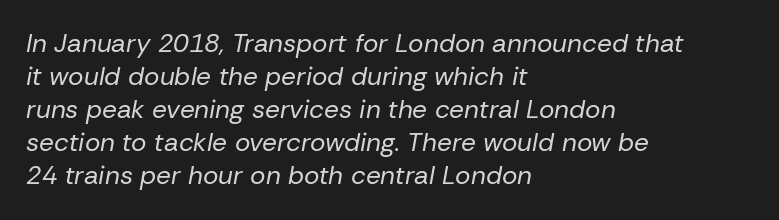
Line beginnings align vertically; line endings do not. Honestly, there is no underline to notice here at all. Caption: standard tracking, unaltered. The rendering uses a moderate line-height, typical for paragraphs.
